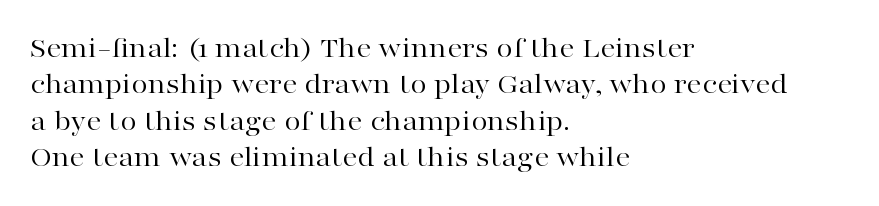
The font is comparable to plain body text, perhaps lighter. This is serif lettering, the kind often seen in printed books. Every stem runs plumb, perpendicular to the baseline. The passage shown is not underscored anywhere.
